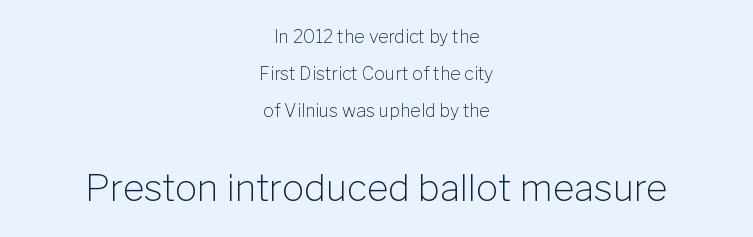
{"serif": "no", "italic": "no", "bold": "no", "weight": "light", "width": "normal", "stroke_contrast": "low", "x_height": "medium", "monospaced": "no", "underline": "no", "align": "center", "line_spacing": "loose", "line_spacing_ratio": 2.05, "letter_spacing": "normal", "letter_spacing_em": 0.0, "larger_block": "second", "size_ratio": 2.06, "glyph_px": 37}
